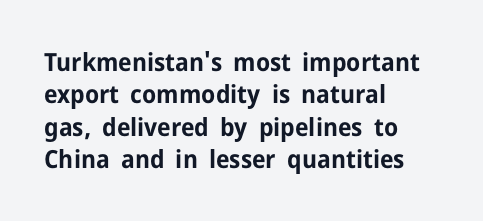
The image shows 25 px bold type, upright; set left-aligned, normal line spacing (1.3x), normal letter spacing, not underlined.
